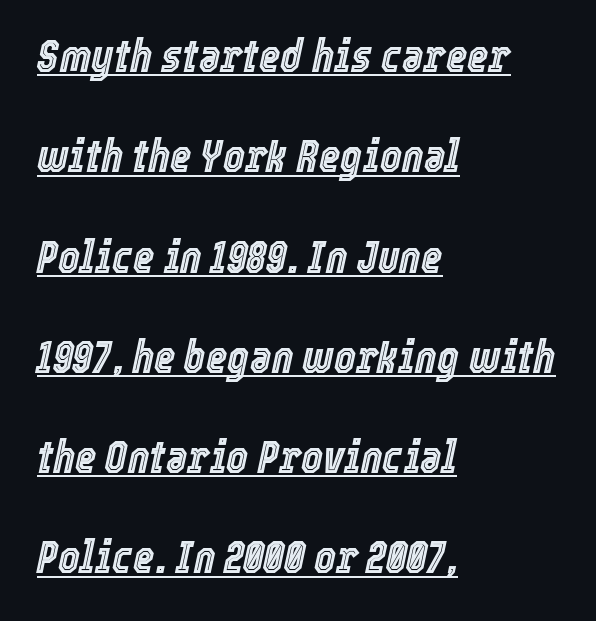
The image shows 46 px condensed type, italic (leaning right); set left-aligned, loose line spacing (2.18x), normal letter spacing, underlined; a medium x-height.
